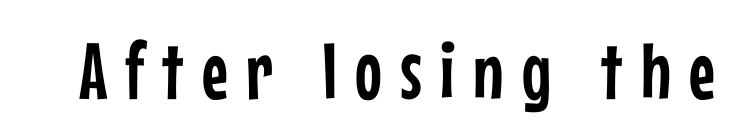
{"serif": "no", "italic": "no", "width": "condensed", "stroke_contrast": "low", "x_height": "medium", "monospaced": "no", "underline": "no", "letter_spacing": "wide", "letter_spacing_em": 0.23, "glyph_px": 80}
